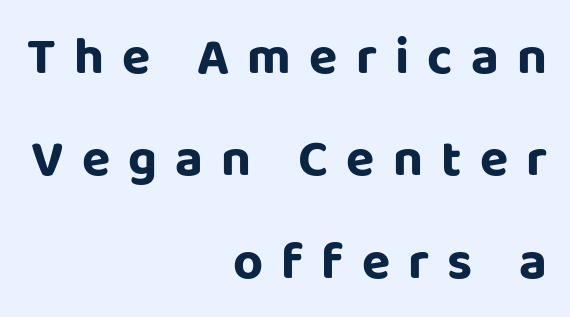
Q: Is the text italic (slanted)? A: No, it is upright.
Q: Is the typeface a serif or a sans-serif typeface? A: Sans-serif.
Q: Is the text underlined? A: No.
Q: How is the paragraph aligned? A: Right-aligned.
Q: Is the spacing between letters normal or unusually wide? A: Unusually wide.
Q: Is the spacing between lines tight, normal or loose? A: Loose.
Q: Width (condensed, normal, or wide)? A: Normal.
Q: Stroke contrast? A: Low.
Q: x-height? A: Large.
Q: Monospaced? A: No.
